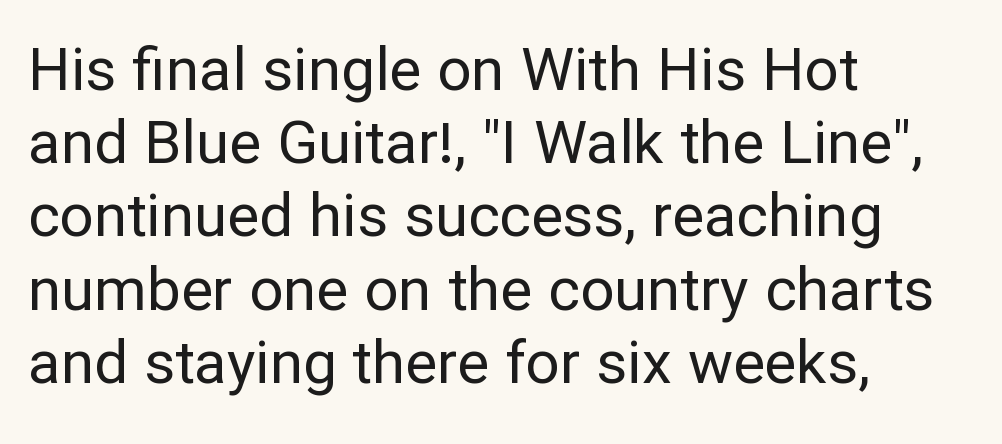
A quiet, ordinary-to-light weight characterises the typeface. Do the letters lean? They stand straight. Does extra space separate the letters? No, they use regular spacing. The space directly below the letters is spotless.
